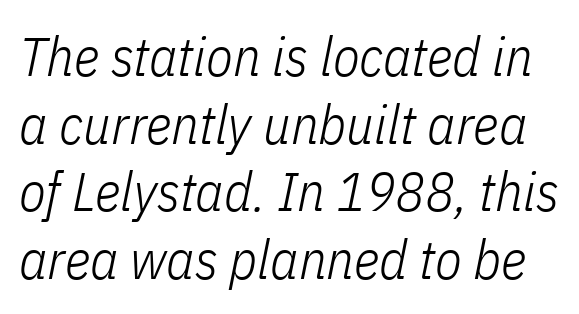
The image shows 55 px light, condensed type, italic (leaning right); set line spacing 1.23x, normal letter spacing, not underlined; low stroke contrast and a medium x-height.
